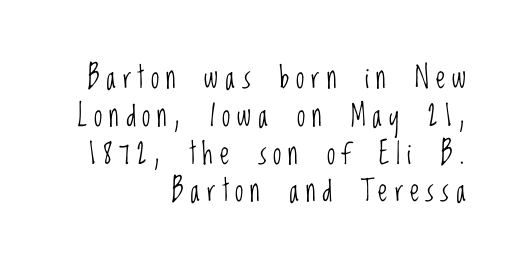
{"serif": "no", "italic": "no", "bold": "no", "weight": "light", "width": "condensed", "stroke_contrast": "low", "x_height": "large", "monospaced": "no", "underline": "no", "align": "right", "line_spacing": "normal", "line_spacing_ratio": 1.26, "letter_spacing": "wide", "letter_spacing_em": 0.23, "glyph_px": 30}
